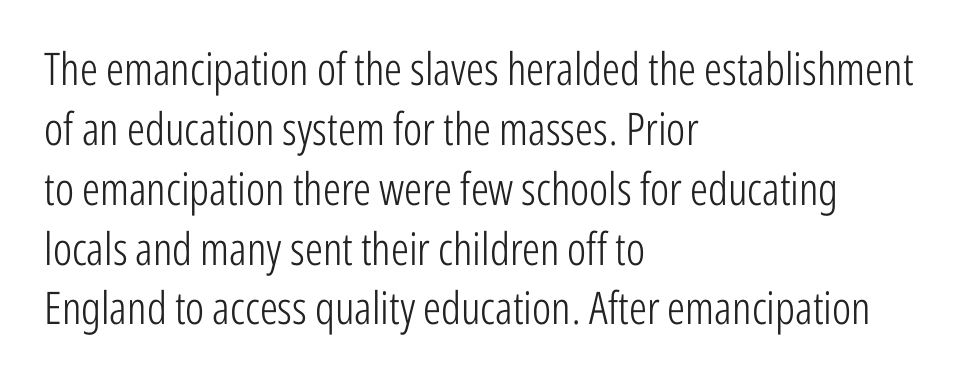
Varying glyph widths throughout — classic text-font behaviour. What's the leading like? Ordinary, nothing unusual. These lines keep a tight, regular rhythm from letter to letter. In terms of posture, this sample is upright. The font is comparable to plain body text, perhaps lighter. The designer went with a sans here, leaving each stem footless.
